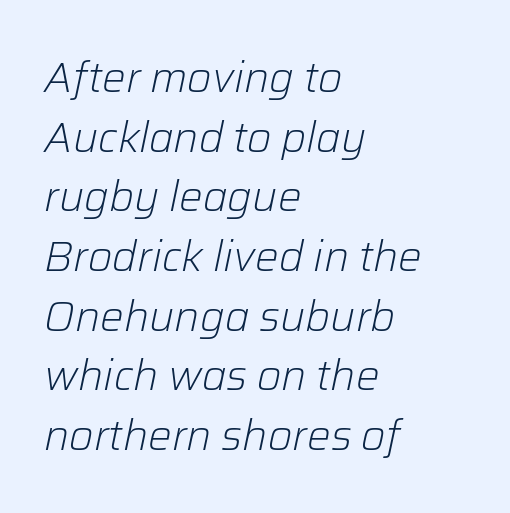
Q: Is the text bold? A: No.
Q: Is the text italic (slanted)? A: Yes, it leans right by about 12 degrees.
Q: Is the text underlined? A: No.
Q: How is the paragraph aligned? A: Left-aligned.
Q: Is the spacing between letters normal or unusually wide? A: Normal.
Q: Is the spacing between lines tight, normal or loose? A: Normal.
Q: Width (condensed, normal, or wide)? A: Normal.
Q: Stroke contrast? A: Low.
Q: x-height? A: Medium.
Q: Monospaced? A: No.
